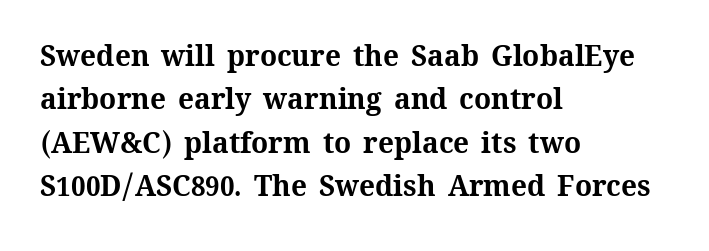
{"italic": "no", "bold": "yes", "weight": "bold", "width": "normal", "stroke_contrast": "medium", "x_height": "medium", "monospaced": "no", "underline": "no", "align": "left", "line_spacing": "normal", "line_spacing_ratio": 1.55, "letter_spacing": "normal", "letter_spacing_em": 0.0, "glyph_px": 28}
